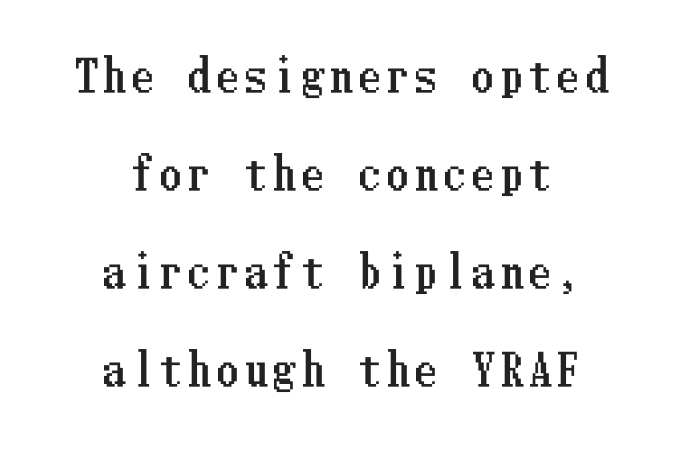
It's the straight-up-and-down kind of type. Casual observation: everything's sitting right in the middle. Rows of type keep a wide berth in the vertical direction. Glance below the letters and you will spot only blank space.
